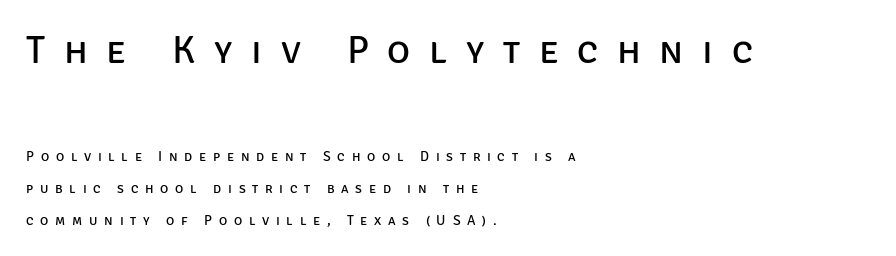
{"serif": "no", "italic": "no", "bold": "no", "weight": "regular", "width": "normal", "stroke_contrast": "low", "x_height": "large", "monospaced": "no", "underline": "no", "align": "left", "line_spacing": "loose", "line_spacing_ratio": 2.29, "letter_spacing": "wide", "letter_spacing_em": 0.48, "larger_block": "first", "size_ratio": 2.79, "glyph_px": 39}
